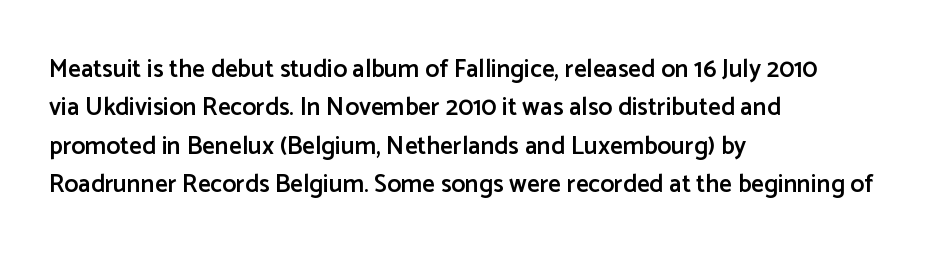
{"italic": "no", "bold": "semi", "underline": "no", "align": "left", "line_spacing": "normal", "line_spacing_ratio": 1.54, "letter_spacing": "normal", "letter_spacing_em": 0.0, "glyph_px": 25}
